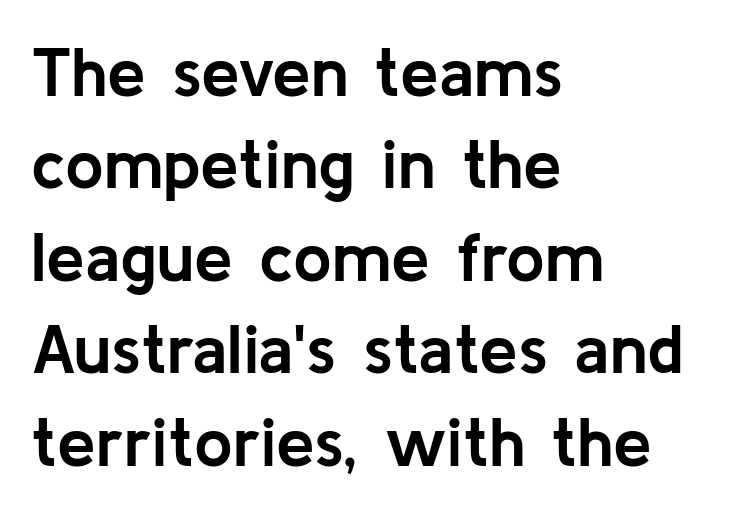
The image shows 69 px semibold sans-serif type, upright; set left-aligned, normal line spacing (1.34x), normal letter spacing, not underlined; low stroke contrast and a medium x-height.
